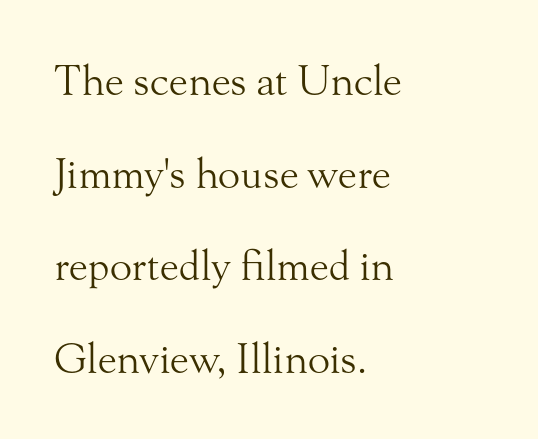
Italic? Not at all — the glyphs are vertical. A typesetter would label this face a serif. The face used here is proportionally spaced, like ordinary book or web type. The rendering uses a large line-height, opening up the rows. You could call the tracking neutral — neither tight nor loose.
